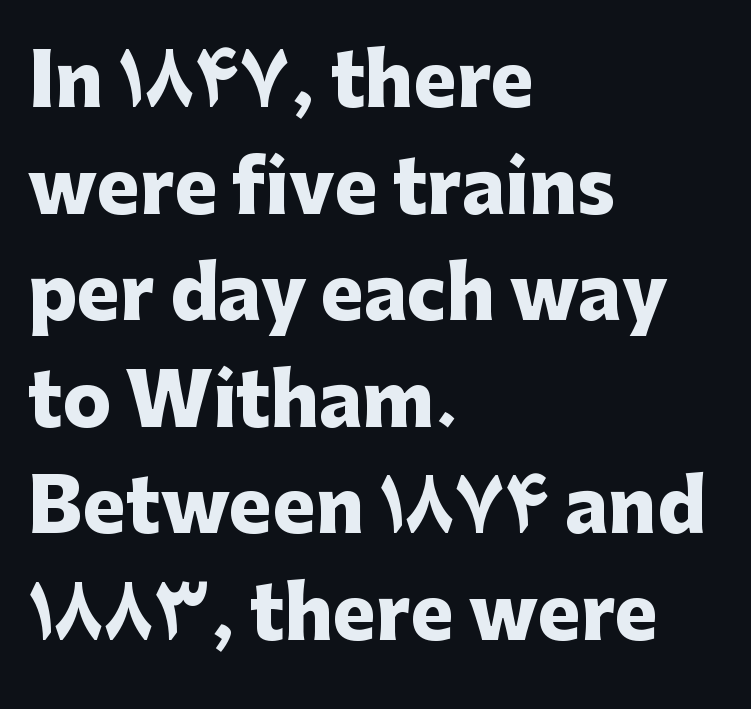
{"serif": "no", "italic": "no", "bold": "yes", "weight": "heavy", "width": "normal", "stroke_contrast": "low", "x_height": "medium", "monospaced": "no", "underline": "no", "align": "left", "line_spacing": "normal", "line_spacing_ratio": 1.48, "letter_spacing": "normal", "letter_spacing_em": 0.0, "glyph_px": 72}
